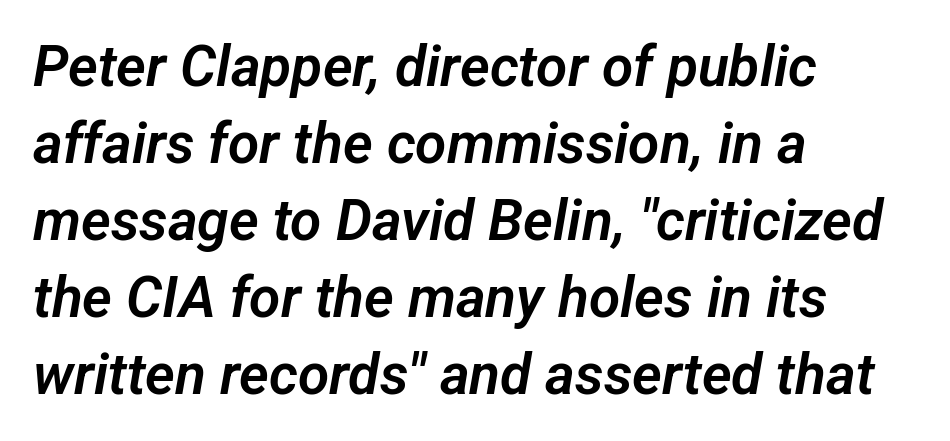
{"serif": "no", "width": "normal", "stroke_contrast": "low", "x_height": "medium", "monospaced": "no", "underline": "no", "align": "left", "line_spacing": "normal", "line_spacing_ratio": 1.35, "letter_spacing": "normal", "letter_spacing_em": 0.0, "glyph_px": 57}
